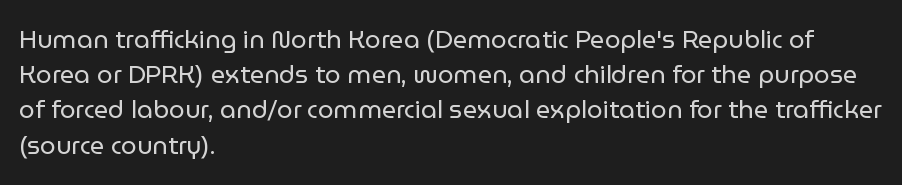
{"italic": "no", "bold": "no", "underline": "no", "align": "left", "line_spacing": "normal", "line_spacing_ratio": 1.41, "letter_spacing": "normal", "letter_spacing_em": 0.0, "glyph_px": 25}
